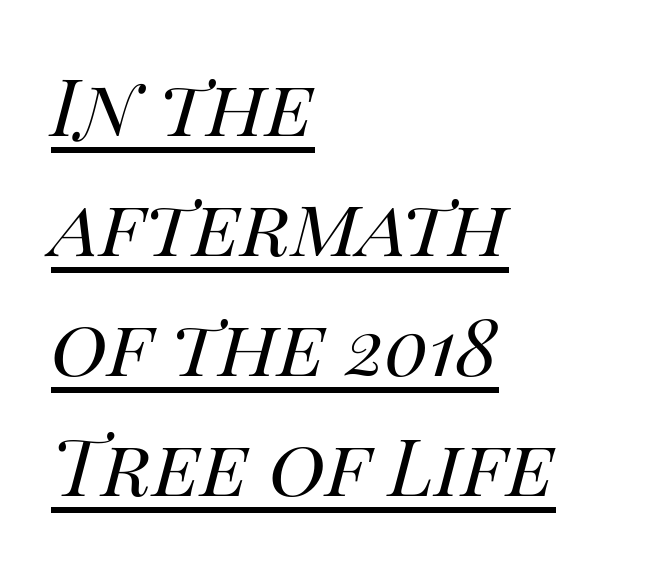
Think standard paragraph weight, or any step lighter than that. Italic: yes, the glyphs are oblique. Words appear dense and cohesive because spacing is normal. Somebody hit Ctrl+U on this one — the words are underlined. Casual observation: everything's shoved over to the left. This sample keeps an unexceptional amount of space between lines.
